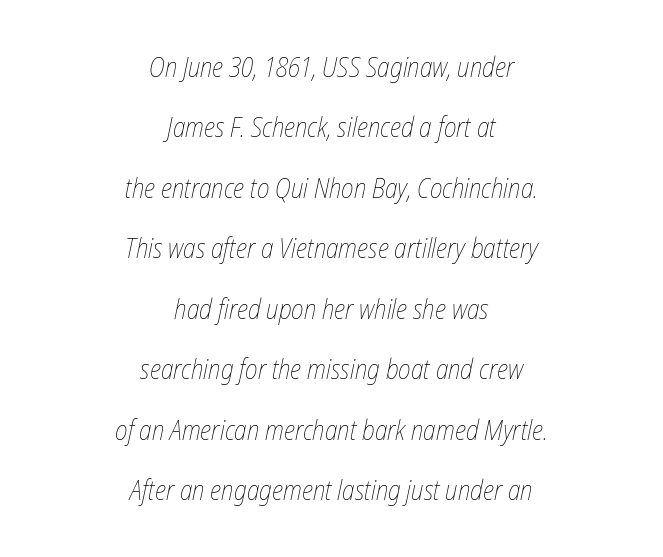
Q: Is the text bold? A: No.
Q: Is the text italic (slanted)? A: Yes, it leans right by about 12 degrees.
Q: Is the text underlined? A: No.
Q: How is the paragraph aligned? A: Centered.
Q: Is the spacing between letters normal or unusually wide? A: Normal.
Q: Is the spacing between lines tight, normal or loose? A: Loose.
